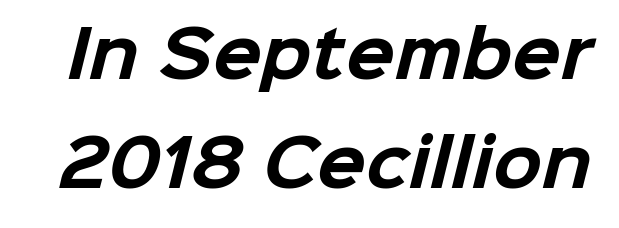
The image shows 64 px bold sans-serif type; set normal line spacing (1.7x), normal letter spacing, not underlined; low stroke contrast and a medium x-height.
